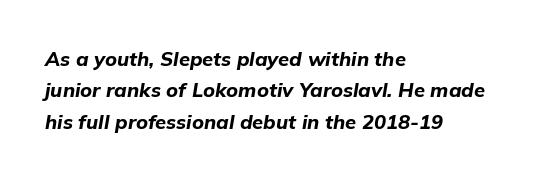
You'd pick this weight for a headline — it's a proper bold. Spacing between characters is what you'd get straight out of the box. Baseline-to-baseline distance is the conventional proportion of letter height. Quick note: underline off.
